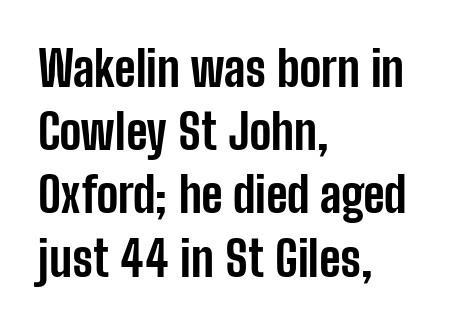
The image shows 49 px bold, condensed sans-serif type, upright; set left-aligned, normal line spacing (1.29x), normal letter spacing, not underlined; low stroke contrast and a medium x-height.
